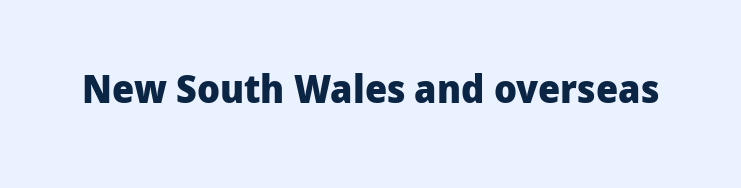
You could not count columns in this text — the font is proportionally spaced. A dark, heavy texture on the line: the type is bold. The space directly below the letters is spotless. Inter-character spacing is left at the font's built-in metrics. These lines are composed in type without serifs.
